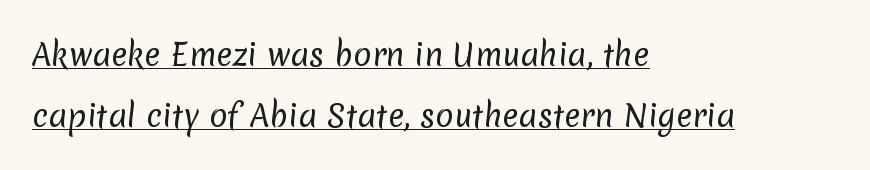
This rendering employs a face without finishing strokes, i.e., a sans-serif. Letter spacing: default. Is this a fixed-width face? No — the glyphs have proportional, varying widths. Quick note: underline on. These lines are set flush left with a ragged right edge. This is not heavy type; no bold has been used.
